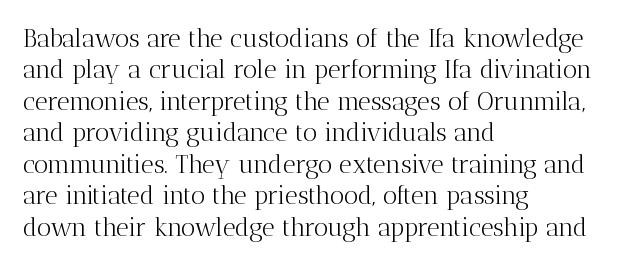
{"italic": "no", "bold": "no", "underline": "no", "align": "left", "line_spacing": "normal", "line_spacing_ratio": 1.26, "letter_spacing": "normal", "letter_spacing_em": 0.0, "glyph_px": 25}
